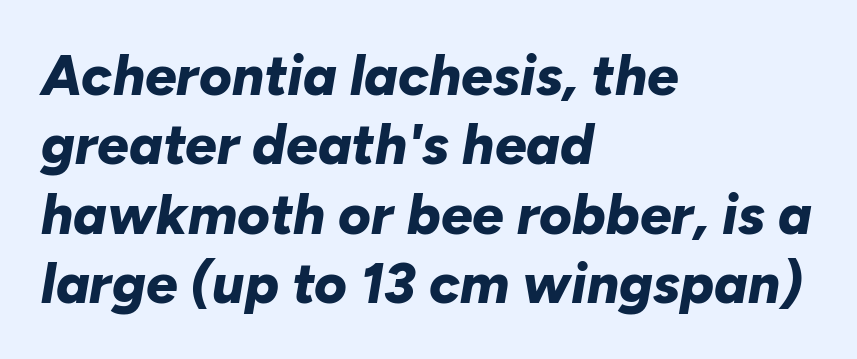
The image shows 56 px bold type, italic (leaning right); set left-aligned, line spacing 1.24x, normal letter spacing, not underlined; low stroke contrast and a medium x-height.
